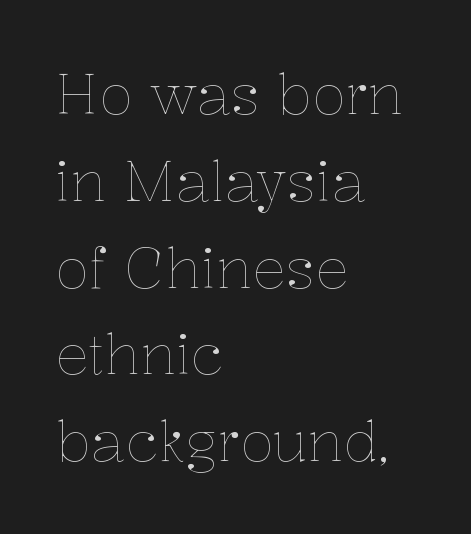
The horizontal fit of the characters is conventional and even. The weight would be labelled regular, book, light, or lighter still. Each row of text sits above clean, open space. A typesetter would call this proportional, since set widths differ per character. Quick note: interline space is typical.
